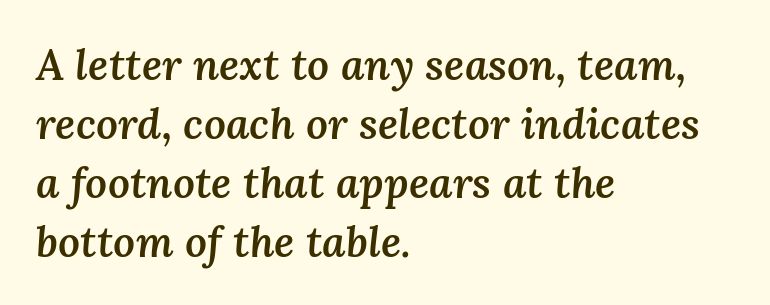
Q: Is the text bold? A: Semi-bold.
Q: Is the text italic (slanted)? A: Yes, it leans right by about 3 degrees.
Q: Is the text underlined? A: No.
Q: How is the paragraph aligned? A: Left-aligned.
Q: Is the spacing between letters normal or unusually wide? A: Normal.
Q: Is the spacing between lines tight, normal or loose? A: Normal.
Q: Width (condensed, normal, or wide)? A: Normal.
Q: Stroke contrast? A: Medium.
Q: x-height? A: Medium.
Q: Monospaced? A: No.
